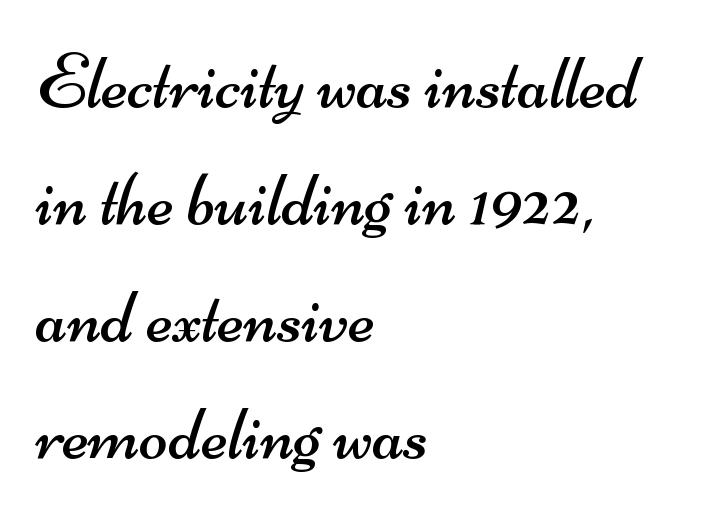
{"serif": "no", "bold": "no", "weight": "regular", "width": "wide", "stroke_contrast": "medium", "x_height": "small", "monospaced": "no", "underline": "no", "align": "left", "line_spacing": "normal", "line_spacing_ratio": 1.54, "letter_spacing": "normal", "letter_spacing_em": 0.0, "glyph_px": 76}
